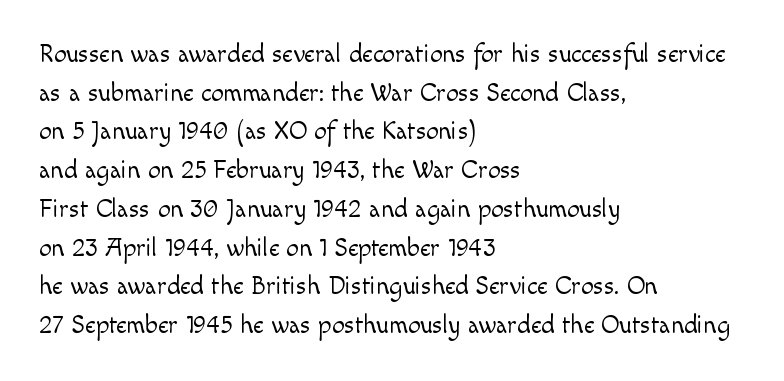
The image shows 25 px text type, upright; set left-aligned, normal line spacing (1.55x), normal letter spacing, not underlined.
